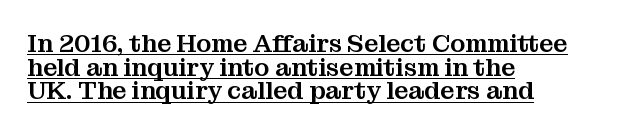
{"italic": "no", "underline": "yes", "align": "left", "line_spacing": "tight", "line_spacing_ratio": 0.95, "letter_spacing": "normal", "letter_spacing_em": 0.0, "glyph_px": 25}
